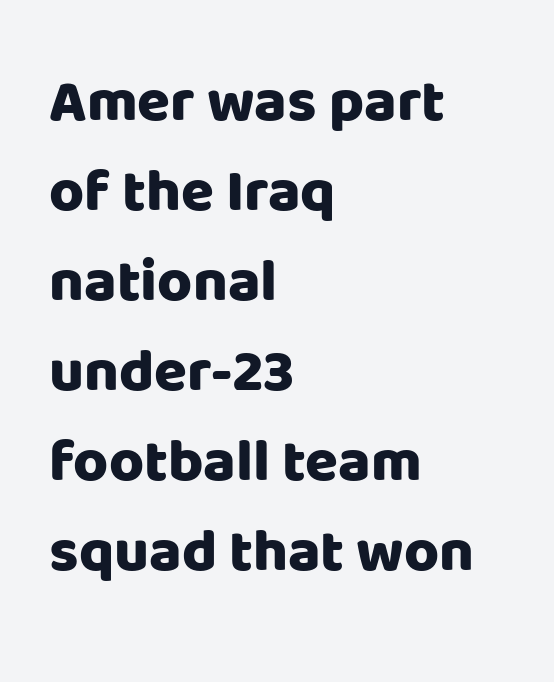
Q: Is the text bold? A: Yes.
Q: Is the text italic (slanted)? A: No, it is upright.
Q: Is the typeface a serif or a sans-serif typeface? A: Sans-serif.
Q: Is the text underlined? A: No.
Q: How is the paragraph aligned? A: Left-aligned.
Q: Is the spacing between letters normal or unusually wide? A: Normal.
Q: Is the spacing between lines tight, normal or loose? A: Normal.
Q: Width (condensed, normal, or wide)? A: Normal.
Q: Stroke contrast? A: Low.
Q: x-height? A: Large.
Q: Monospaced? A: No.
